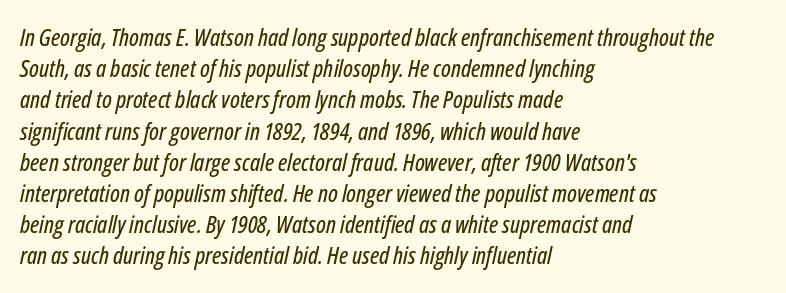
The image shows 24 px text type, italic (leaning right); set left-aligned, normal line spacing (1.3x), normal letter spacing, not underlined.
